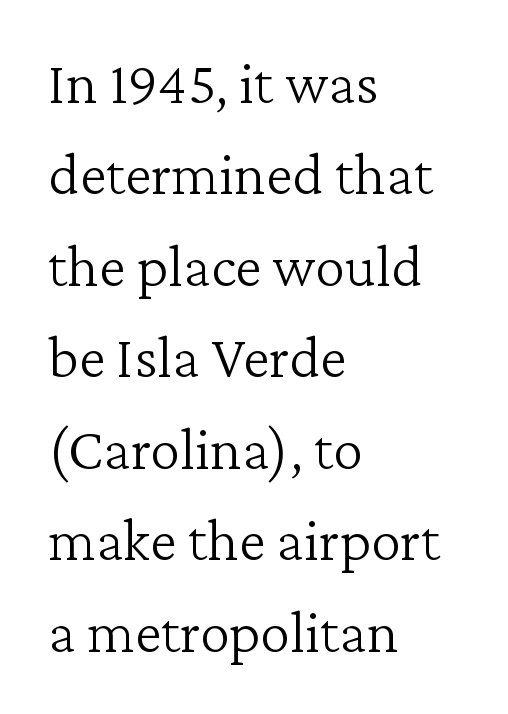
The image shows 61 px light serif type, upright; set left-aligned, normal line spacing (1.5x), normal letter spacing, not underlined; low stroke contrast and a medium x-height.
